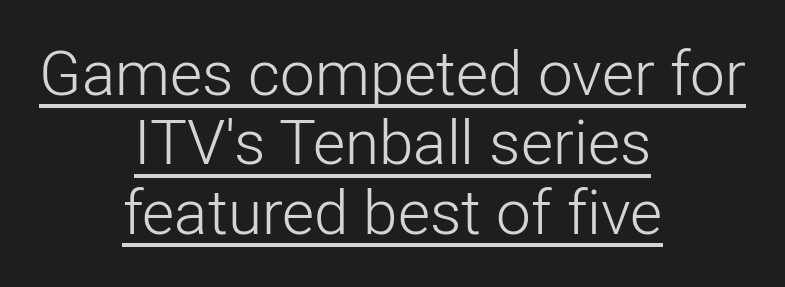
Notice how a bar underscores the lettering throughout. These lines keep a tight, regular rhythm from letter to letter. Every character sits straight up, as roman type does. Check where the strokes stop: nothing finishes them off — pure sans.
